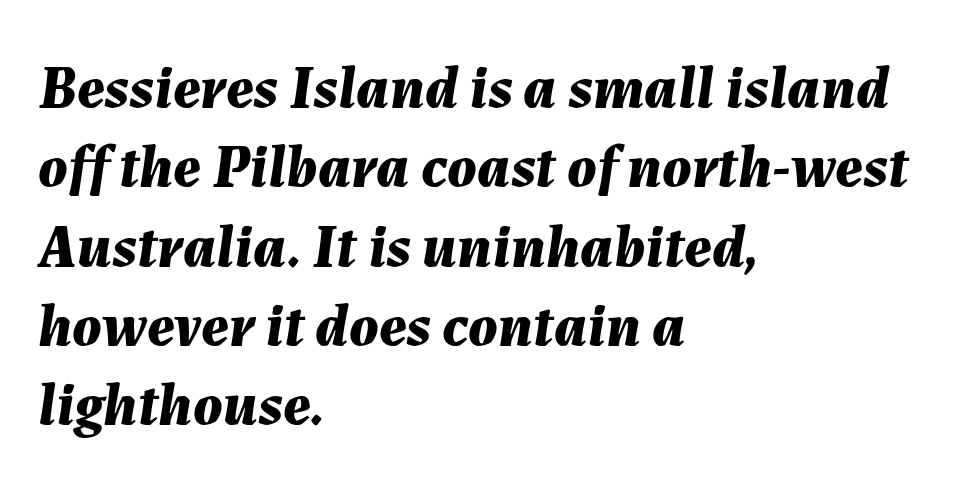
{"italic": "yes", "lean": "right", "slant_degrees": 7, "bold": "yes", "weight": "bold", "width": "normal", "stroke_contrast": "medium", "x_height": "medium", "monospaced": "no", "underline": "no", "align": "left", "line_spacing": "normal", "line_spacing_ratio": 1.3, "letter_spacing": "normal", "letter_spacing_em": 0.0, "glyph_px": 61}
